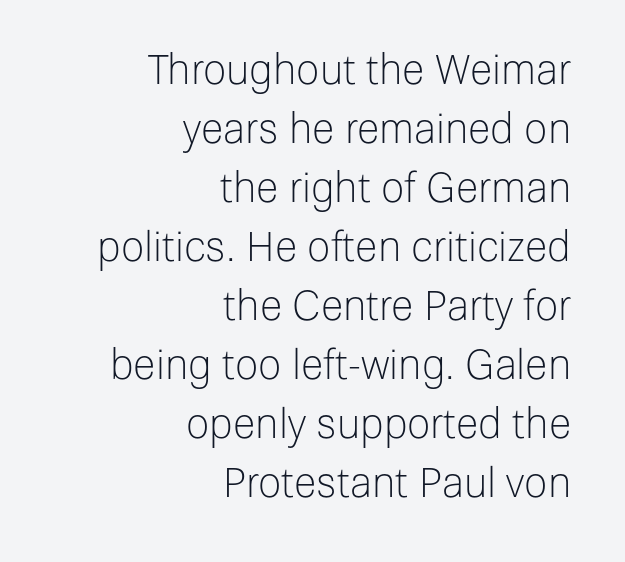
Q: Is the text bold? A: No.
Q: Is the text italic (slanted)? A: No, it is upright.
Q: Is the typeface a serif or a sans-serif typeface? A: Sans-serif.
Q: Is the text underlined? A: No.
Q: How is the paragraph aligned? A: Right-aligned.
Q: Is the spacing between letters normal or unusually wide? A: Normal.
Q: Is the spacing between lines tight, normal or loose? A: Normal.
Q: Width (condensed, normal, or wide)? A: Normal.
Q: Stroke contrast? A: Low.
Q: x-height? A: Medium.
Q: Monospaced? A: No.
